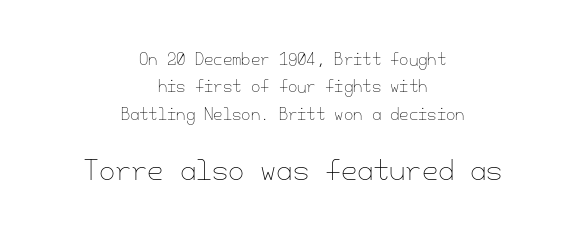
The image shows 26 px text type, upright; set centered, line spacing 1.82x, normal letter spacing, not underlined; the second (bottom) block is 1.73x larger.
